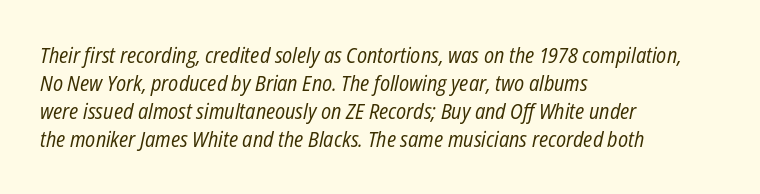
The lines are quadded left. Horizontal bands of white between lines are of average thickness. No extra tracking has been applied to these lines. You can tell it's italic because the verticals aren't actually vertical. Weight: not bold — regular or lighter.
